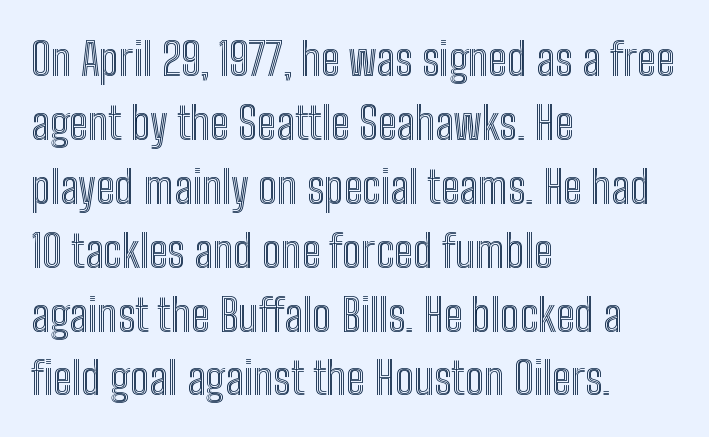
Q: Is the text italic (slanted)? A: No, it is upright.
Q: Is the text underlined? A: No.
Q: How is the paragraph aligned? A: Left-aligned.
Q: Is the spacing between letters normal or unusually wide? A: Normal.
Q: Is the spacing between lines tight, normal or loose? A: Normal.
Q: Width (condensed, normal, or wide)? A: Condensed.
Q: x-height? A: Medium.
Q: Monospaced? A: No.
